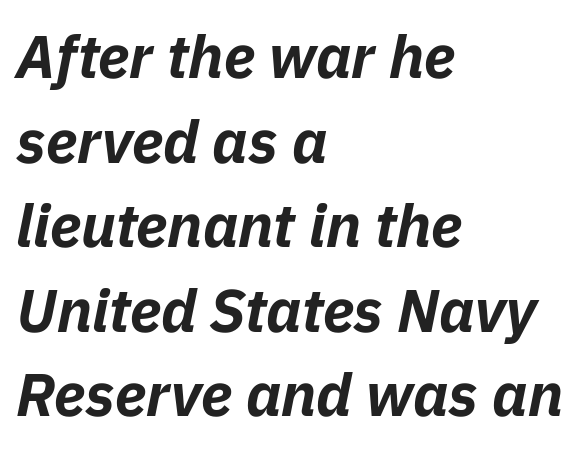
The image shows 60 px bold type, italic (leaning right); set left-aligned, normal line spacing (1.41x), normal letter spacing, not underlined; low stroke contrast and a medium x-height.
